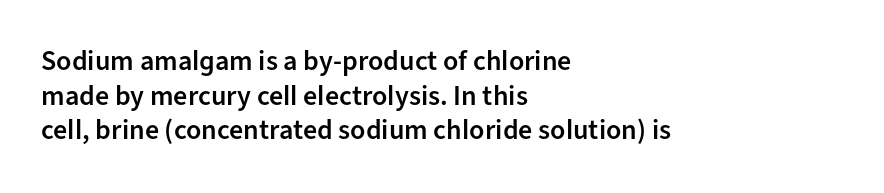
{"serif": "no", "italic": "no", "bold": "semi", "weight": "semibold", "width": "normal", "stroke_contrast": "low", "x_height": "medium", "monospaced": "no", "underline": "no", "align": "left", "line_spacing_ratio": 1.24, "letter_spacing": "normal", "letter_spacing_em": 0.0, "glyph_px": 28}
